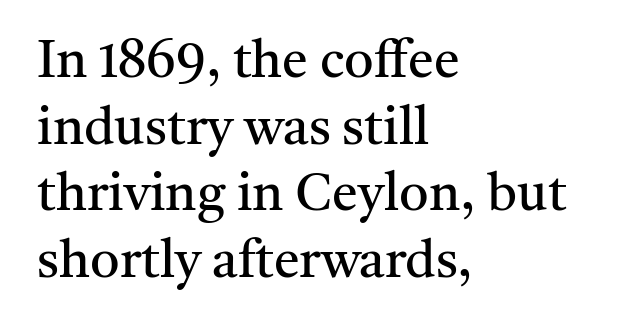
{"serif": "yes", "italic": "no", "bold": "no", "weight": "regular", "width": "normal", "stroke_contrast": "medium", "x_height": "medium", "monospaced": "no", "underline": "no", "align": "left", "line_spacing": "normal", "line_spacing_ratio": 1.28, "letter_spacing": "normal", "letter_spacing_em": 0.0, "glyph_px": 52}
